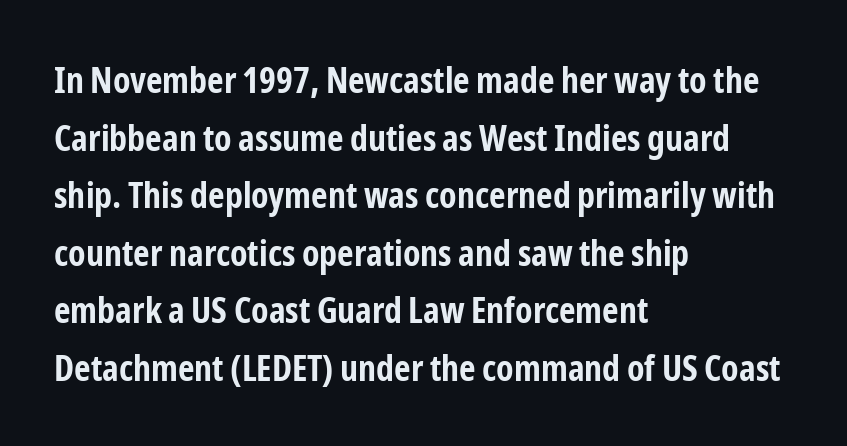
Italic: no, the glyphs are upright roman. Beneath every word, the page is bare. What weight is shown? A full bold with thick strokes. Short note: letters normally spaced. The rows are spaced the way most documents space them. Casual observation: everything's shoved over to the left.
